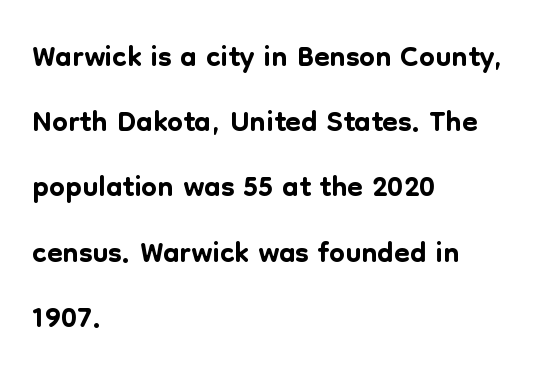
The image shows 45 px sans-serif type, upright; set left-aligned, normal line spacing (1.45x), normal letter spacing, not underlined; low stroke contrast and a medium x-height.
